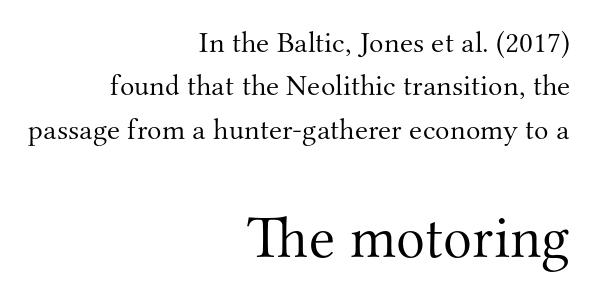
A student would notice the bottom passage is typeset larger than what precedes it. The zone under the glyphs is completely vacant. No heavy texture on the line: the type isn't bold. In CSS terms this would be text-align: right. Old-style or modern, the face here clearly has serifs.
